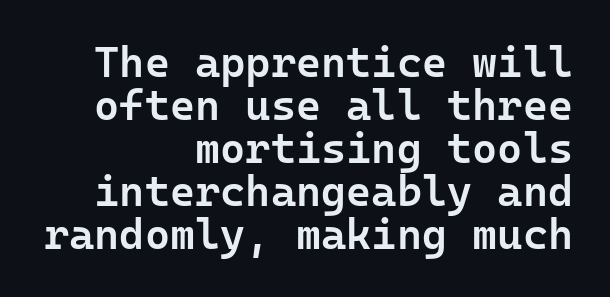
The image shows 43 px semibold sans-serif type, upright; set right-aligned, tight line spacing (1.0x), normal letter spacing, not underlined; low stroke contrast and a medium x-height.
